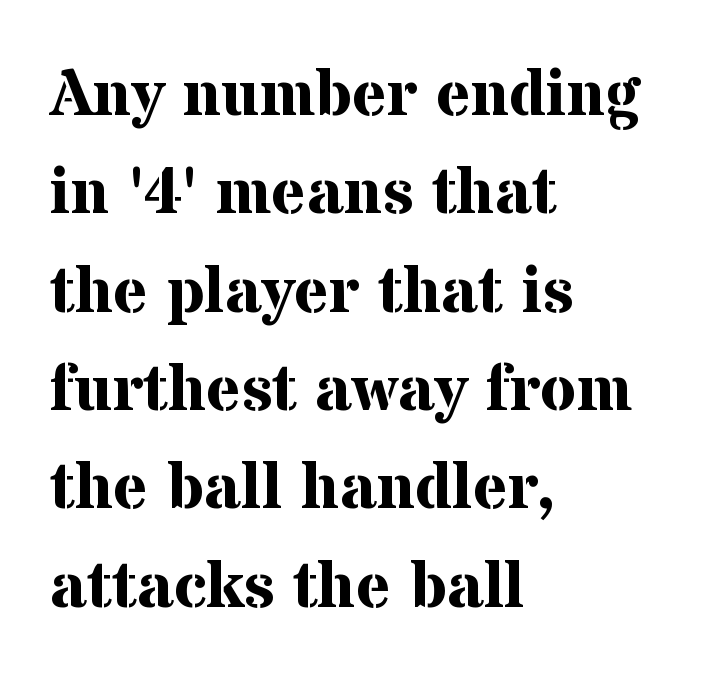
{"serif": "yes", "italic": "no", "bold": "yes", "weight": "bold", "width": "normal", "stroke_contrast": "medium", "x_height": "medium", "monospaced": "no", "underline": "no", "align": "left", "line_spacing": "normal", "line_spacing_ratio": 1.49, "letter_spacing": "normal", "letter_spacing_em": 0.0, "glyph_px": 66}
